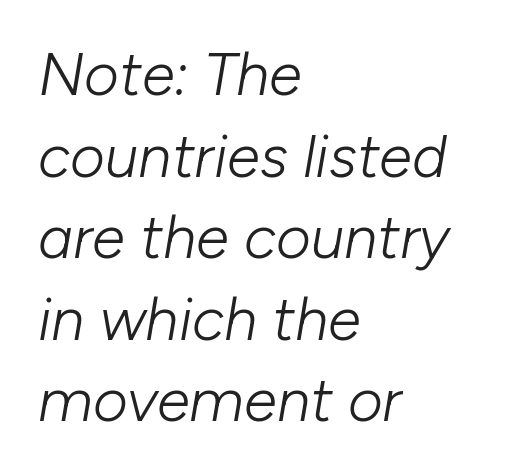
Italic: yes, the glyphs are oblique. The rendering uses a moderate line-height, typical for paragraphs. Proportional: the letters do not fall into vertical columns. The characters are drawn with everyday or finer stroke widths.
